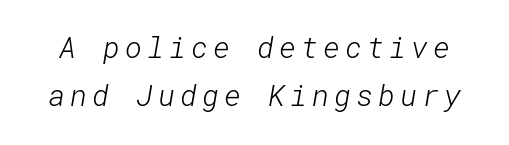
Q: Is the text bold? A: No.
Q: Is the typeface a serif or a sans-serif typeface? A: Sans-serif.
Q: Is the text underlined? A: No.
Q: Is the spacing between lines tight, normal or loose? A: Normal.
Q: Width (condensed, normal, or wide)? A: Normal.
Q: Stroke contrast? A: Low.
Q: x-height? A: Medium.
